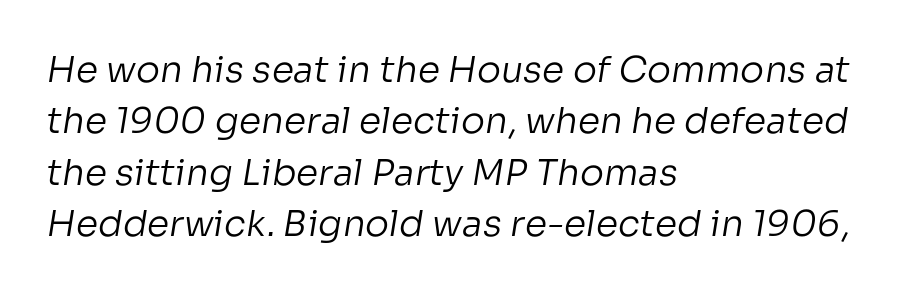
{"serif": "no", "bold": "no", "weight": "regular", "width": "normal", "stroke_contrast": "low", "x_height": "medium", "monospaced": "no", "underline": "no", "align": "left", "line_spacing": "normal", "line_spacing_ratio": 1.43, "letter_spacing": "normal", "letter_spacing_em": 0.0, "glyph_px": 36}
